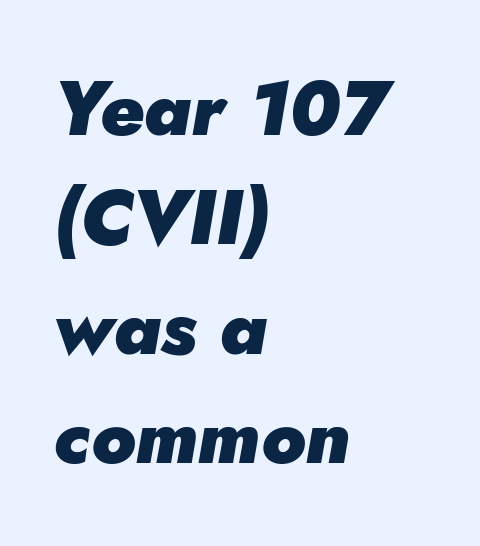
The image shows 76 px heavy type, italic (leaning right); set left-aligned, normal line spacing (1.44x), normal letter spacing, not underlined; low stroke contrast and a small x-height.
